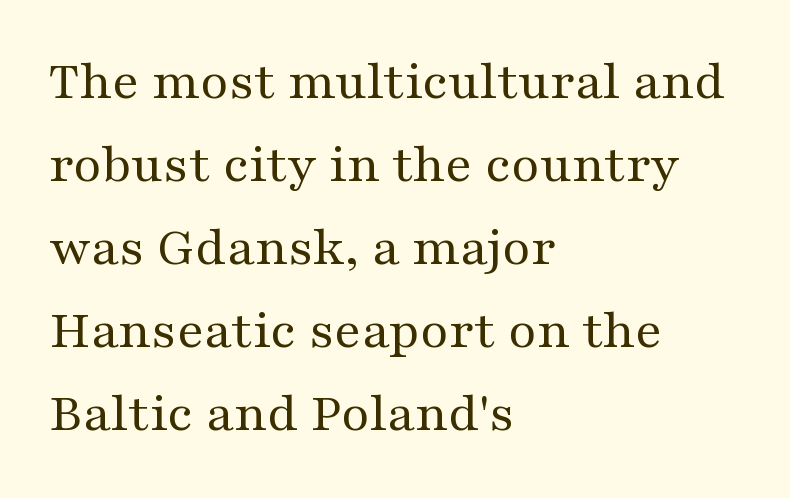
Q: Is the text bold? A: No.
Q: Is the text italic (slanted)? A: No, it is upright.
Q: Is the typeface a serif or a sans-serif typeface? A: Serif.
Q: Is the text underlined? A: No.
Q: How is the paragraph aligned? A: Left-aligned.
Q: Is the spacing between letters normal or unusually wide? A: Normal.
Q: Is the spacing between lines tight, normal or loose? A: Normal.
Q: Width (condensed, normal, or wide)? A: Wide.
Q: Stroke contrast? A: Medium.
Q: x-height? A: Medium.
Q: Monospaced? A: No.
